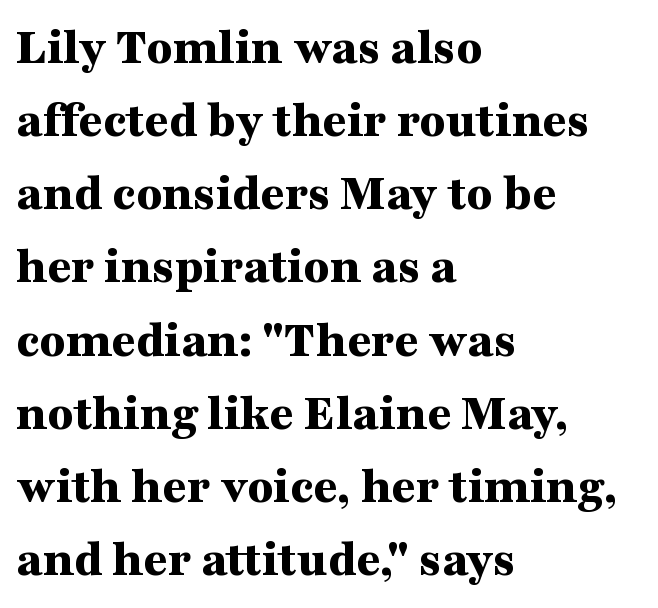
The image shows 53 px bold, wide serif type, upright; set left-aligned, normal line spacing (1.38x), normal letter spacing, not underlined; medium stroke contrast and a medium x-height.
